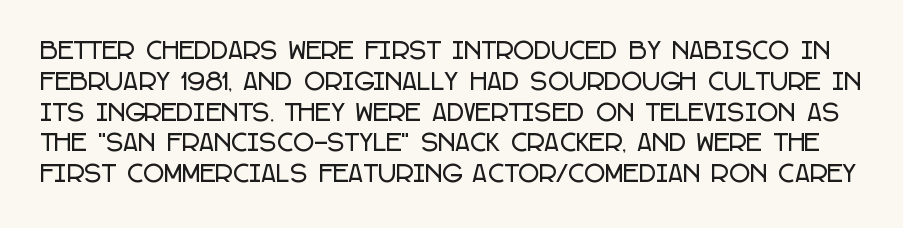
The image shows 23 px text type, upright; set normal line spacing (1.34x), normal letter spacing, not underlined.
